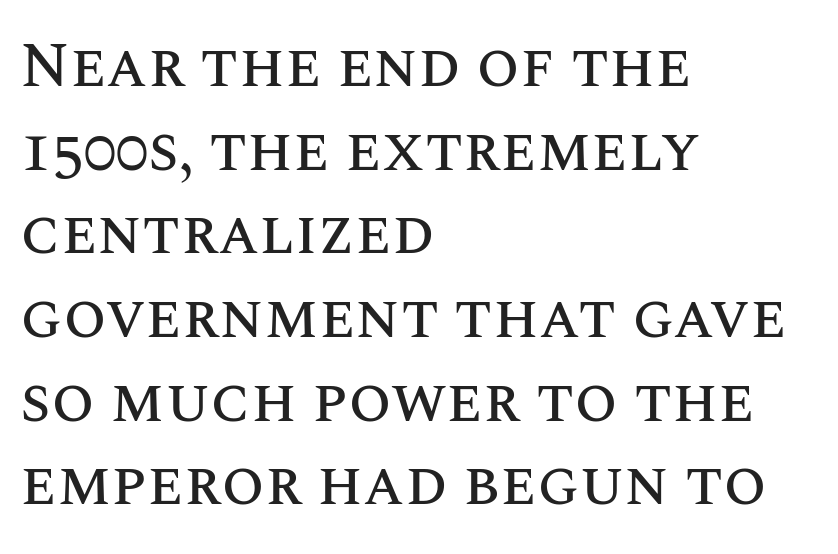
Each new line begins a customary step beneath the previous one. Words float on clear page, feet unadorned. Style check: upright. Honestly, the letter spacing is just normal — you wouldn't notice it.
